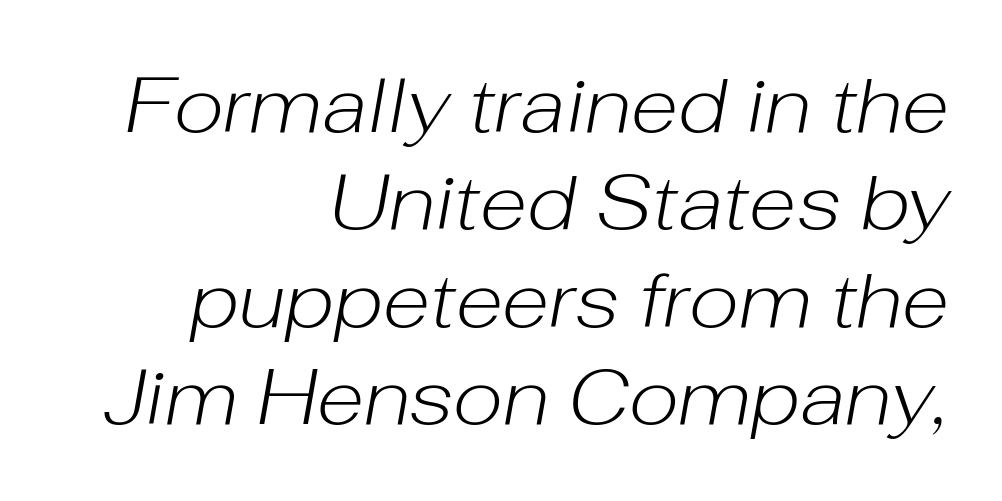
Q: Is the text bold? A: No.
Q: Is the text italic (slanted)? A: Yes, it leans right by about 10 degrees.
Q: Is the text underlined? A: No.
Q: How is the paragraph aligned? A: Right-aligned.
Q: Is the spacing between letters normal or unusually wide? A: Normal.
Q: Is the spacing between lines tight, normal or loose? A: Normal.
Q: Width (condensed, normal, or wide)? A: Normal.
Q: Stroke contrast? A: Low.
Q: x-height? A: Medium.
Q: Monospaced? A: No.
